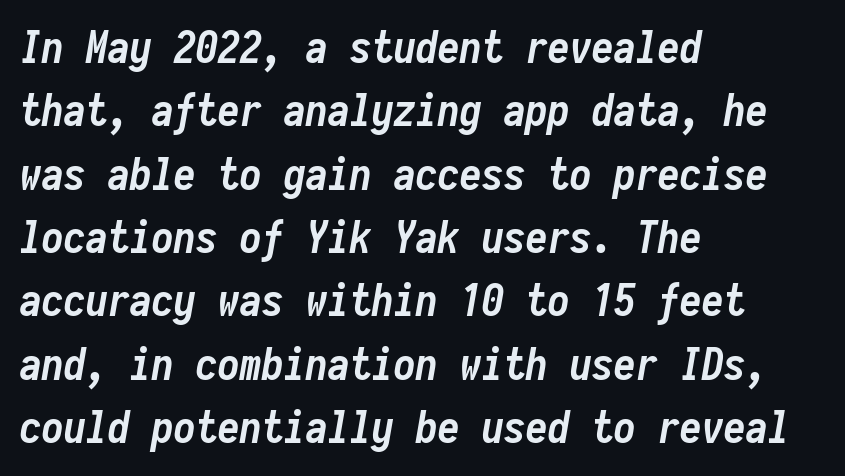
Q: Is the text bold? A: Yes.
Q: Is the text italic (slanted)? A: Yes, it leans right by about 10 degrees.
Q: Is the text underlined? A: No.
Q: How is the paragraph aligned? A: Left-aligned.
Q: Is the spacing between letters normal or unusually wide? A: Normal.
Q: Is the spacing between lines tight, normal or loose? A: Normal.
Q: Width (condensed, normal, or wide)? A: Condensed.
Q: Stroke contrast? A: Low.
Q: x-height? A: Medium.
Q: Monospaced? A: Yes.
